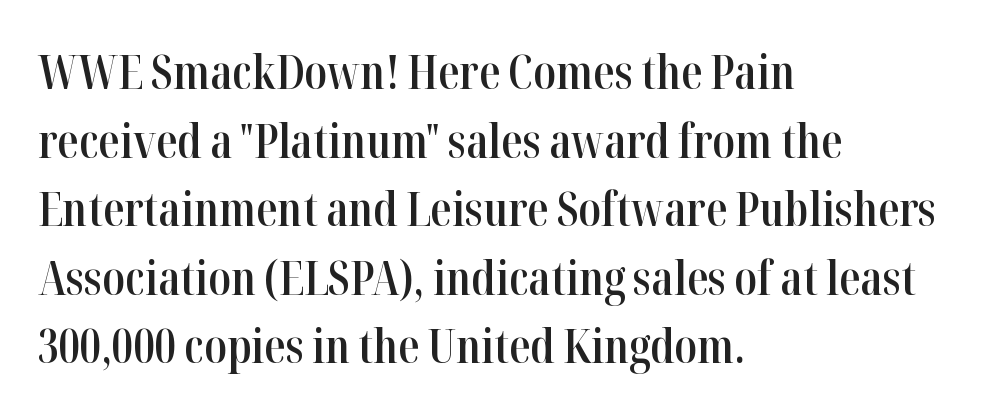
{"serif": "yes", "italic": "no", "bold": "semi", "weight": "semibold", "width": "condensed", "stroke_contrast": "high", "x_height": "medium", "monospaced": "no", "underline": "no", "align": "left", "line_spacing": "normal", "line_spacing_ratio": 1.46, "letter_spacing": "normal", "letter_spacing_em": 0.0, "glyph_px": 47}
